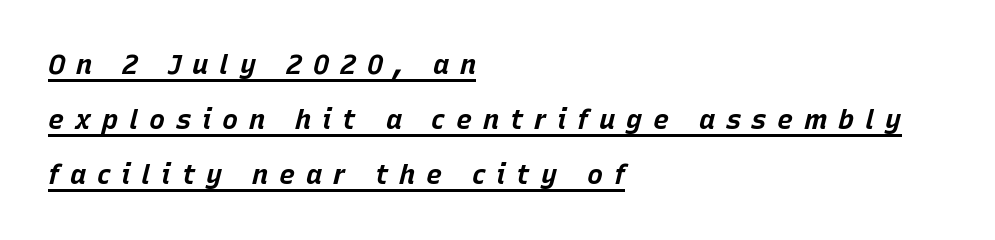
The image shows 27 px bold type, italic (leaning right); set left-aligned, loose line spacing (2.04x), unusually wide letter spacing (+0.4 em), underlined.
